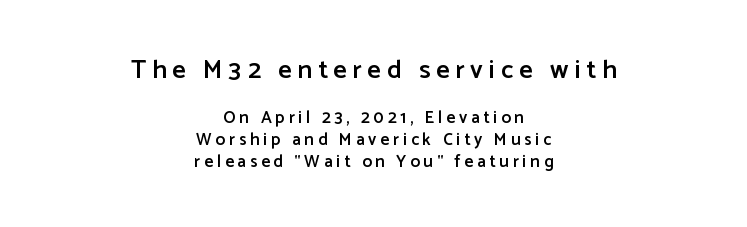
The image shows 26 px text type, upright; set centered, normal line spacing (1.31x), unusually wide letter spacing (+0.23 em), not underlined; the first (top) block is 1.53x larger.
